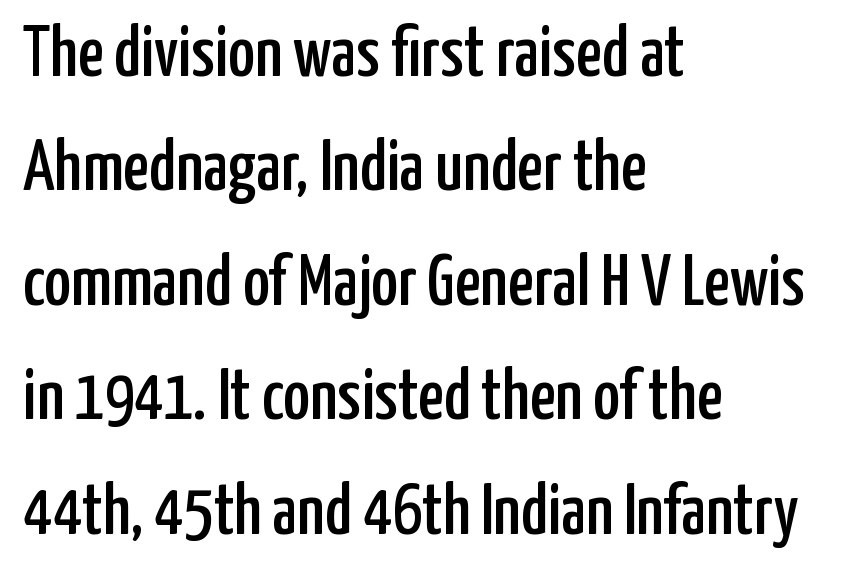
{"serif": "no", "italic": "no", "width": "condensed", "stroke_contrast": "low", "x_height": "medium", "monospaced": "no", "underline": "no", "align": "left", "line_spacing": "normal", "line_spacing_ratio": 1.59, "letter_spacing": "normal", "letter_spacing_em": 0.0, "glyph_px": 72}
